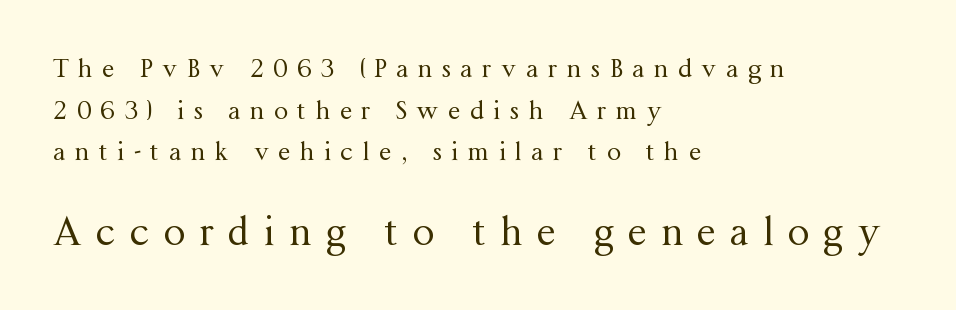
Letter spacing: wide. Letterform terminals end in serifs throughout the passage. The letters stand upright; this is a roman face. Is the type heavy? It reads as light-to-regular instead.
